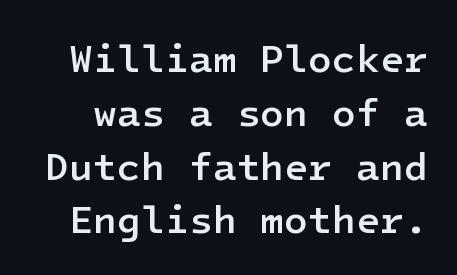
Q: Is the text bold? A: Semi-bold.
Q: Is the text italic (slanted)? A: No, it is upright.
Q: Is the typeface a serif or a sans-serif typeface? A: Sans-serif.
Q: Is the text underlined? A: No.
Q: Is the spacing between letters normal or unusually wide? A: Normal.
Q: Is the spacing between lines tight, normal or loose? A: Normal.
Q: Width (condensed, normal, or wide)? A: Normal.
Q: Stroke contrast? A: Low.
Q: x-height? A: Medium.
